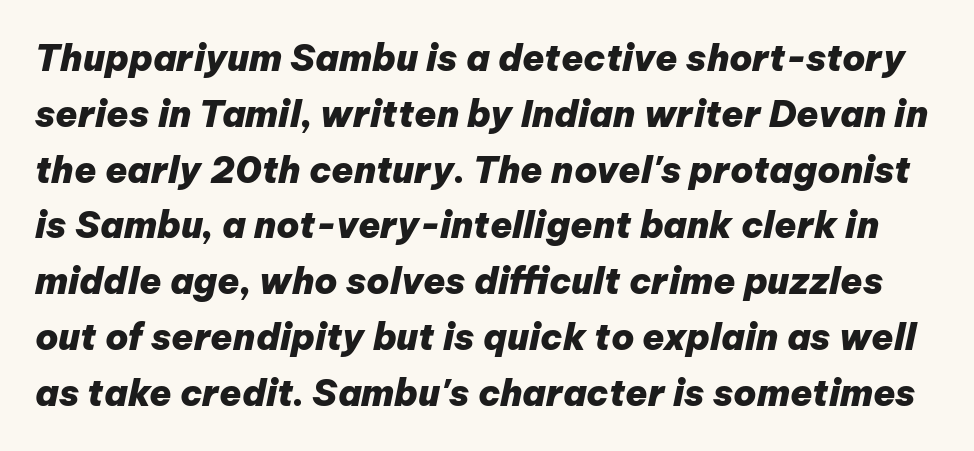
An italicized treatment has been applied to the whole sample. Each letter keeps its own natural width here, so spacing adapts to shape. Chunky letters — that's bold for sure. The passage shown has conventional tracking throughout. Beneath every word, the page is bare. Whoever set this chose a conventional vertical rhythm.
